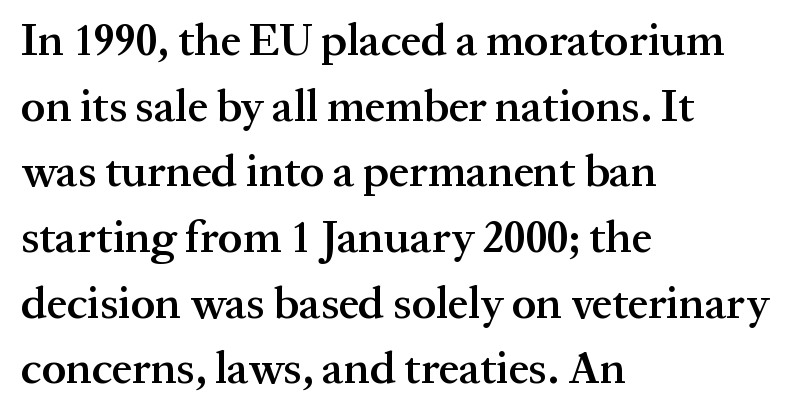
{"serif": "yes", "italic": "no", "bold": "semi", "weight": "semibold", "width": "normal", "stroke_contrast": "medium", "x_height": "medium", "monospaced": "no", "underline": "no", "align": "left", "line_spacing": "normal", "line_spacing_ratio": 1.46, "letter_spacing": "normal", "letter_spacing_em": 0.0, "glyph_px": 45}
